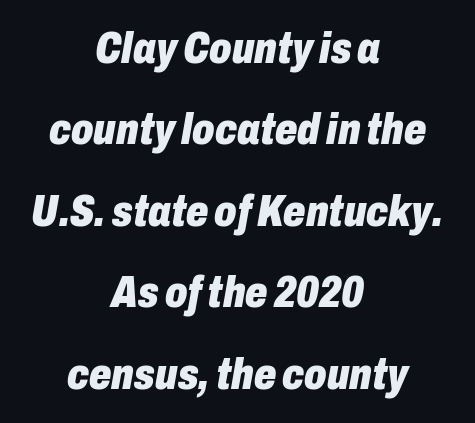
Q: Is the text bold? A: Yes.
Q: Is the text italic (slanted)? A: Yes, it leans right by about 10 degrees.
Q: Is the text underlined? A: No.
Q: How is the paragraph aligned? A: Centered.
Q: Is the spacing between letters normal or unusually wide? A: Normal.
Q: Width (condensed, normal, or wide)? A: Condensed.
Q: Stroke contrast? A: Low.
Q: x-height? A: Medium.
Q: Monospaced? A: No.
